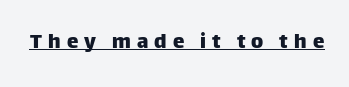
Posture: straight, roman, zero tilt. Honestly, the letter spacing is so wide it's the main thing you notice. Emphasis is given by a line drawn under the lettering.
